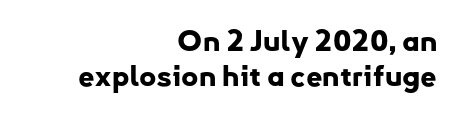
Is the type bold? Yes — the strokes are clearly thick and heavy. Compared with a flush-left layout, this one pins lines to the opposite, right side. Proportional: the letters do not fall into vertical columns. The strip under each line holds only bare page. The lettering holds an erect, upright posture throughout. Regarding serifs, this sample does without them.
